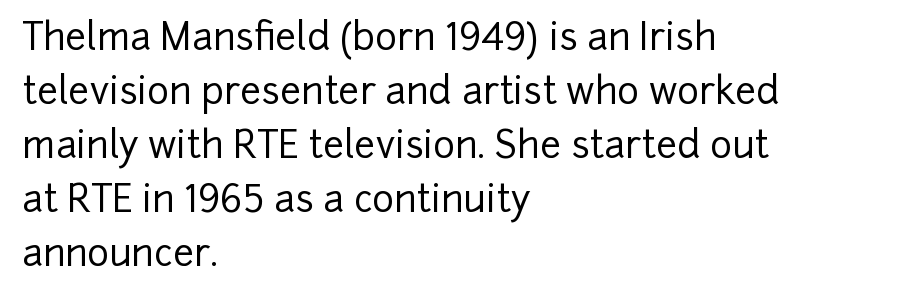
The image shows 37 px sans-serif type, upright; set left-aligned, normal line spacing (1.46x), normal letter spacing, not underlined; low stroke contrast and a medium x-height.
